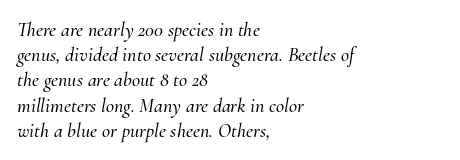
Q: Is the text italic (slanted)? A: Yes, it leans right by about 10 degrees.
Q: Is the text underlined? A: No.
Q: How is the paragraph aligned? A: Left-aligned.
Q: Is the spacing between letters normal or unusually wide? A: Normal.
Q: Is the spacing between lines tight, normal or loose? A: Normal.
